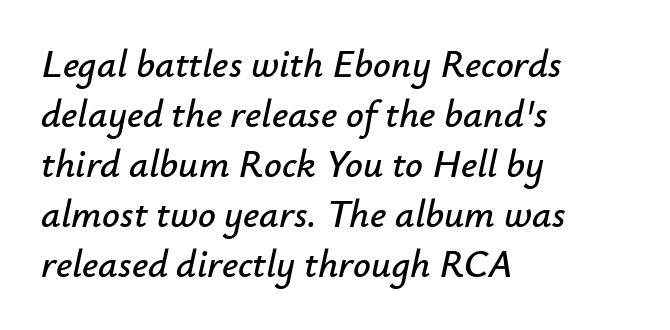
Visually the block forms a straight wall on the left and a jagged coastline on the right. The zone under the glyphs is completely vacant. Proportional: the letters do not fall into vertical columns. Each word holds together tightly as a unit, with standard inter-letter gaps. Evenly set lines give the paragraph a standard silhouette.
